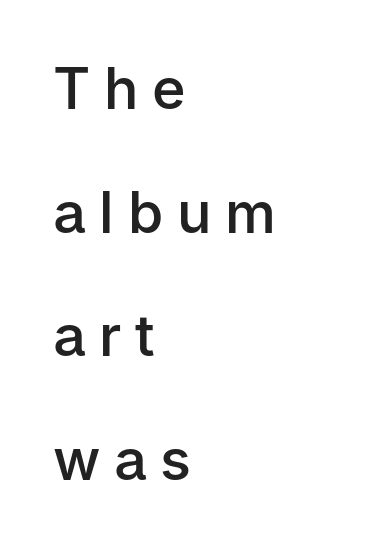
Q: Is the text bold? A: Semi-bold.
Q: Is the text italic (slanted)? A: No, it is upright.
Q: Is the typeface a serif or a sans-serif typeface? A: Sans-serif.
Q: Is the text underlined? A: No.
Q: How is the paragraph aligned? A: Left-aligned.
Q: Is the spacing between letters normal or unusually wide? A: Unusually wide.
Q: Is the spacing between lines tight, normal or loose? A: Loose.
Q: Width (condensed, normal, or wide)? A: Normal.
Q: Stroke contrast? A: Low.
Q: x-height? A: Medium.
Q: Monospaced? A: No.
